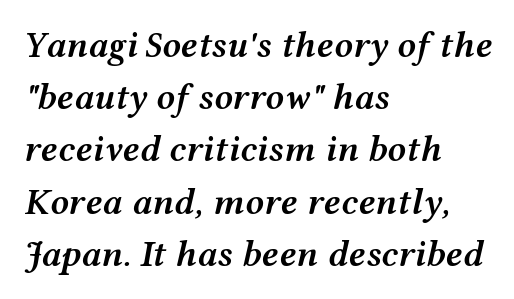
The image shows 37 px semibold, wide type, italic (leaning right); set left-aligned, normal line spacing (1.41x), normal letter spacing, not underlined; medium stroke contrast and a medium x-height.
